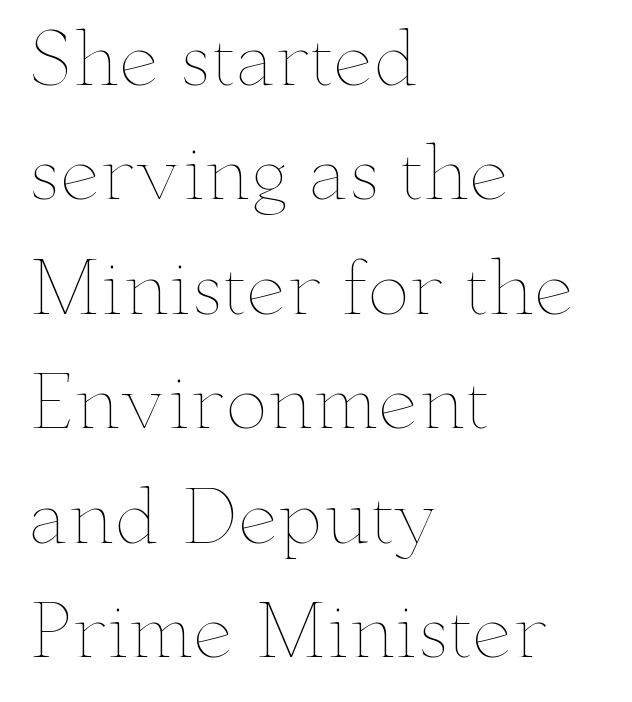
{"italic": "no", "bold": "no", "weight": "thin", "width": "wide", "stroke_contrast": "low", "x_height": "small", "monospaced": "no", "underline": "no", "align": "left", "line_spacing": "normal", "line_spacing_ratio": 1.59, "letter_spacing": "normal", "letter_spacing_em": 0.0, "glyph_px": 72}
